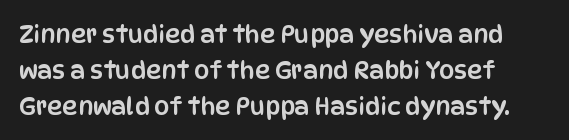
You can tell it's not italic because the verticals are truly vertical. Whoever set this chose a conventional vertical rhythm. The line texture is even and compact thanks to regular tracking. Each row of text sits above clean, open space.
